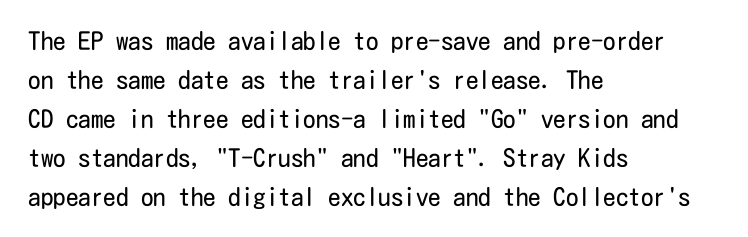
Q: Is the text bold? A: No.
Q: Is the text italic (slanted)? A: No, it is upright.
Q: Is the text underlined? A: No.
Q: How is the paragraph aligned? A: Left-aligned.
Q: Is the spacing between letters normal or unusually wide? A: Normal.
Q: Is the spacing between lines tight, normal or loose? A: Normal.
